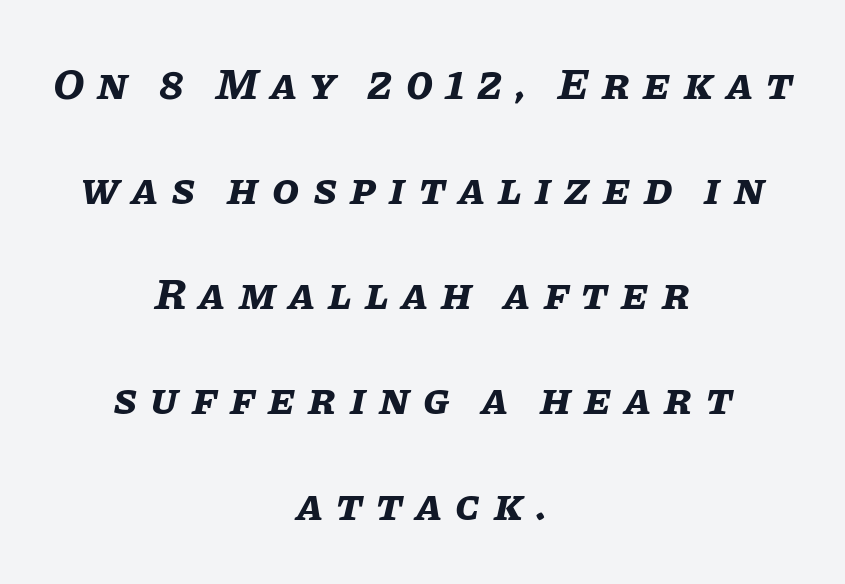
Q: Is the text bold? A: Yes.
Q: Is the text italic (slanted)? A: Yes, it leans right by about 11 degrees.
Q: Is the text underlined? A: No.
Q: How is the paragraph aligned? A: Centered.
Q: Is the spacing between letters normal or unusually wide? A: Unusually wide.
Q: Is the spacing between lines tight, normal or loose? A: Loose.
Q: Width (condensed, normal, or wide)? A: Normal.
Q: Stroke contrast? A: Low.
Q: x-height? A: Large.
Q: Monospaced? A: No.
